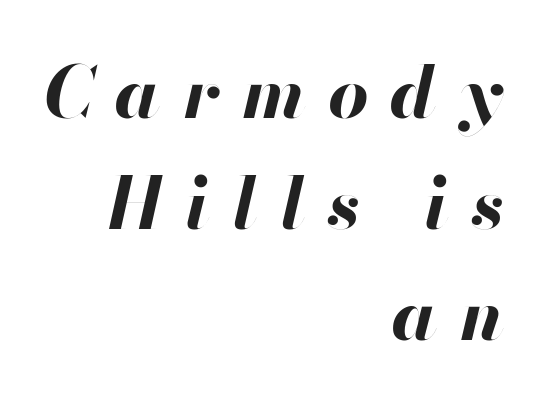
Look at the tracking — it's clearly loosened, letters drifting apart. You could not count columns in this text — the font is proportionally spaced. Does the copy run flush right? Yes — the right margin is perfectly even. Designer's note — italics engaged.
